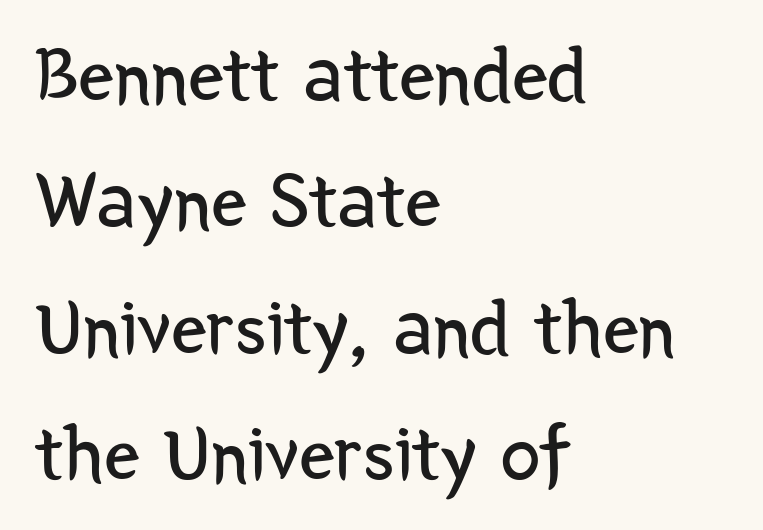
The type family on display is of the sans-serif kind. The typeface has the unassuming heft of standard copy or less. No italicization has been applied; the sample stays upright. The zone under the glyphs is completely vacant.
